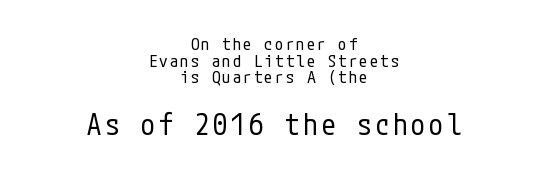
The image shows 29 px regular-weight, condensed sans-serif type, upright; set centered, tight line spacing (0.98x), not underlined; the second (bottom) block is 1.71x larger; low stroke contrast and a medium x-height.
